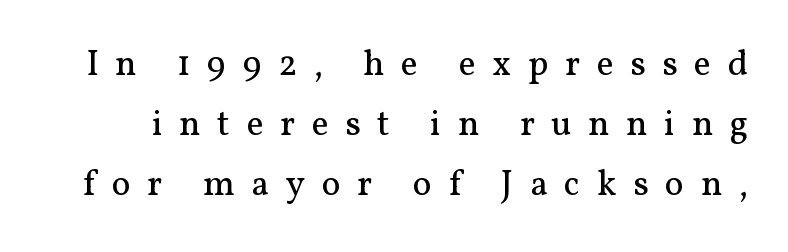
It's the straight-up-and-down kind of type. The passage shown is typed in a proportional face where columns would drift. The characters display serif detailing at their extremities. This sample uses expanded letter spacing, leaving extra air between glyphs. Anything drawn beneath the words? Only blank space.
